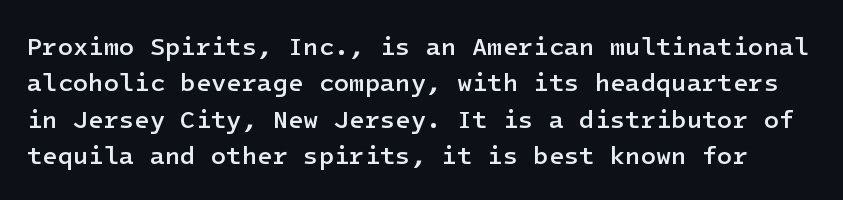
Q: Is the text bold? A: Semi-bold.
Q: Is the text italic (slanted)? A: No, it is upright.
Q: Is the text underlined? A: No.
Q: Is the spacing between letters normal or unusually wide? A: Normal.
Q: Is the spacing between lines tight, normal or loose? A: Normal.
